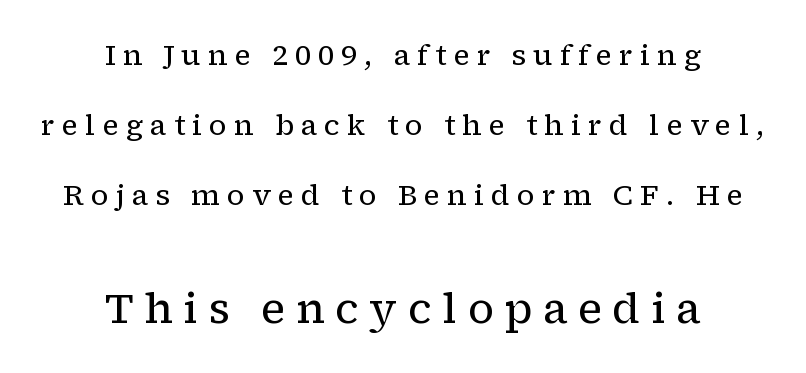
The image shows 43 px regular-weight serif type, upright; set centered, loose line spacing (2.41x), unusually wide letter spacing (+0.24 em), not underlined; the second (bottom) block is 1.48x larger; low stroke contrast and a medium x-height.
